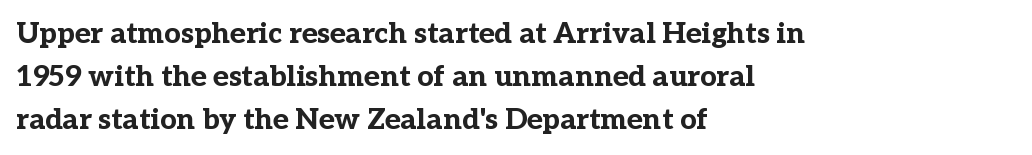
The image shows 29 px bold serif type, upright; set left-aligned, normal line spacing (1.49x), normal letter spacing, not underlined; low stroke contrast and a medium x-height.
